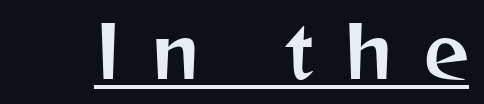
Q: Is the text italic (slanted)? A: No, it is upright.
Q: Is the typeface a serif or a sans-serif typeface? A: Sans-serif.
Q: Is the text underlined? A: Yes.
Q: Is the spacing between letters normal or unusually wide? A: Unusually wide.
Q: Width (condensed, normal, or wide)? A: Normal.
Q: Stroke contrast? A: Medium.
Q: x-height? A: Medium.
Q: Monospaced? A: No.
